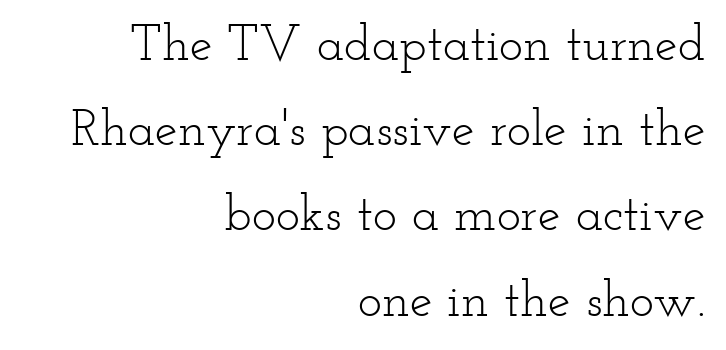
{"serif": "yes", "italic": "no", "bold": "no", "weight": "light", "width": "wide", "stroke_contrast": "low", "x_height": "small", "monospaced": "no", "underline": "no", "align": "right", "line_spacing": "normal", "line_spacing_ratio": 1.67, "letter_spacing": "normal", "letter_spacing_em": 0.0, "glyph_px": 51}
